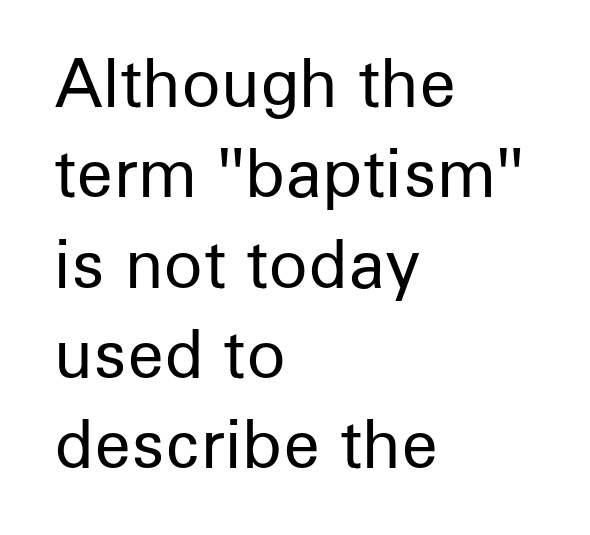
The image shows 65 px regular-weight sans-serif type, upright; set left-aligned, normal line spacing (1.39x), normal letter spacing, not underlined; low stroke contrast and a medium x-height.
